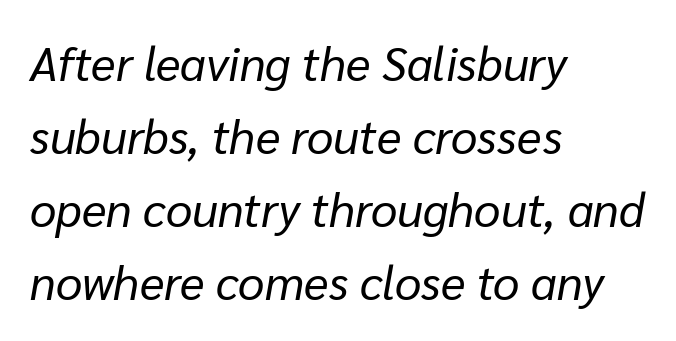
The image shows 47 px regular-weight type, italic (leaning right); set left-aligned, normal line spacing (1.55x), normal letter spacing, not underlined; low stroke contrast and a medium x-height.
